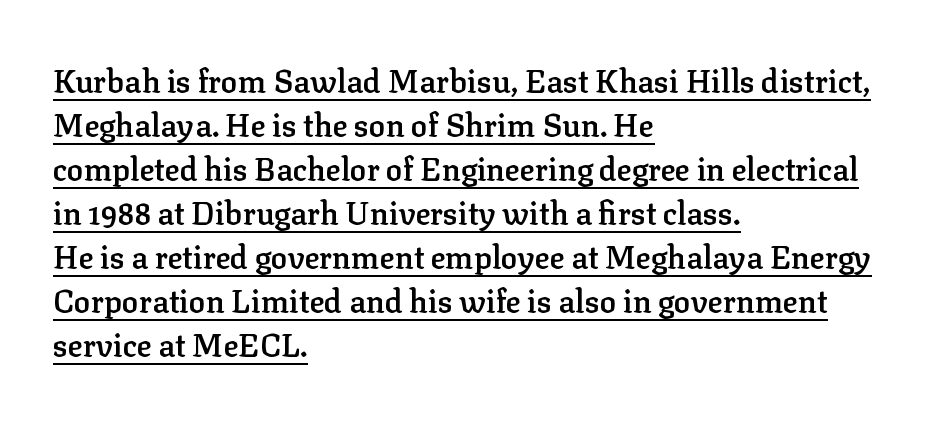
Q: Is the text bold? A: Semi-bold.
Q: Is the text italic (slanted)? A: No, it is upright.
Q: Is the typeface a serif or a sans-serif typeface? A: Serif.
Q: Is the text underlined? A: Yes.
Q: How is the paragraph aligned? A: Left-aligned.
Q: Is the spacing between letters normal or unusually wide? A: Normal.
Q: Is the spacing between lines tight, normal or loose? A: Normal.
Q: Width (condensed, normal, or wide)? A: Normal.
Q: Stroke contrast? A: Low.
Q: x-height? A: Medium.
Q: Monospaced? A: No.
